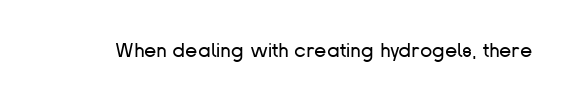
{"italic": "no", "bold": "no", "underline": "no", "letter_spacing": "normal", "letter_spacing_em": 0.0, "glyph_px": 20}
